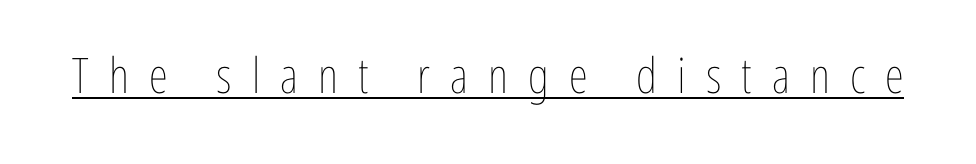
Style check: upright. Somebody hit Ctrl+U on this one — the words are underlined. The weight tops out at a normal text grade. Looks like regular typesetting: each glyph gets only the width it needs.
